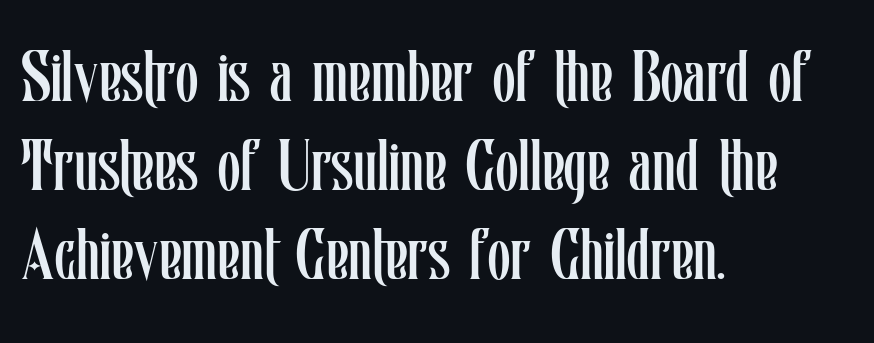
The passage shown is typed in a proportional face where columns would drift. Inter-character spacing is left at the font's built-in metrics. All the whitespace from short lines collects on the right. On a weight scale, this lands at 450 or below. Style check: upright.
